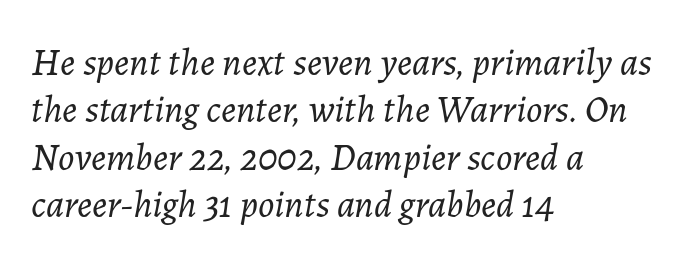
{"italic": "yes", "lean": "right", "slant_degrees": 7, "bold": "no", "weight": "light", "width": "normal", "stroke_contrast": "low", "x_height": "medium", "monospaced": "no", "underline": "no", "align": "left", "line_spacing": "normal", "line_spacing_ratio": 1.25, "letter_spacing": "normal", "letter_spacing_em": 0.0, "glyph_px": 38}
